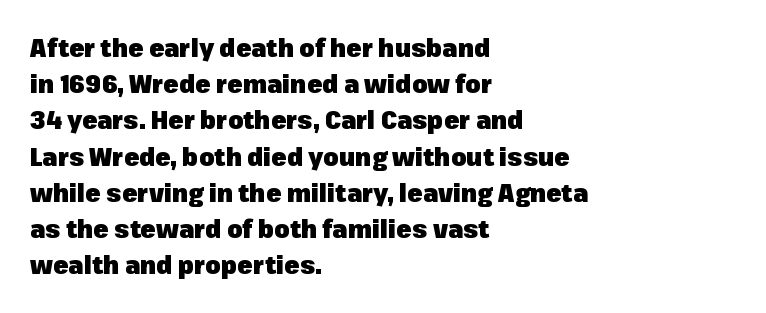
Q: Is the text bold? A: Yes.
Q: Is the text italic (slanted)? A: No, it is upright.
Q: Is the text underlined? A: No.
Q: How is the paragraph aligned? A: Left-aligned.
Q: Is the spacing between letters normal or unusually wide? A: Normal.
Q: Is the spacing between lines tight, normal or loose? A: Normal.
